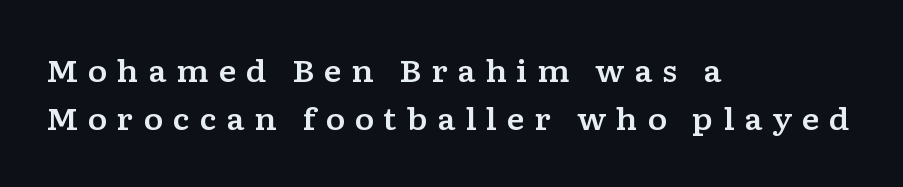
The image shows 30 px wide serif type, upright; set left-aligned, normal line spacing (1.61x), unusually wide letter spacing (+0.31 em), not underlined; low stroke contrast and a medium x-height.
